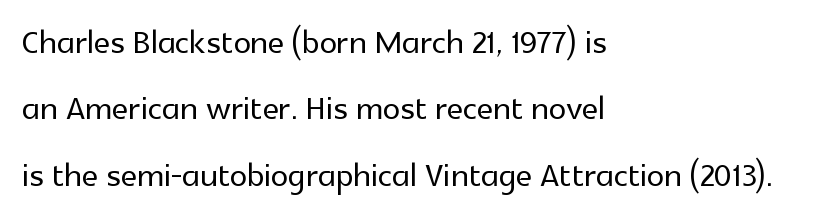
The image shows 44 px sans-serif type, upright; set left-aligned, normal line spacing (1.51x), normal letter spacing, not underlined; a medium x-height.
